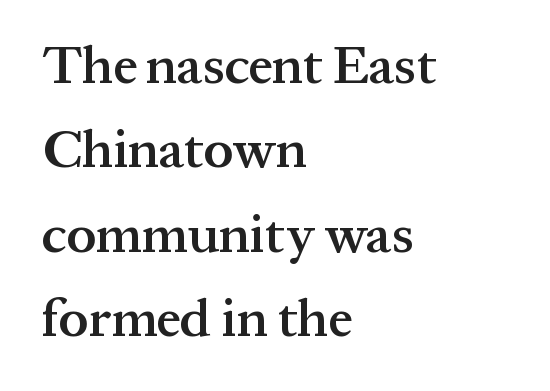
The image shows 53 px semibold serif type, upright; set left-aligned, normal line spacing (1.59x), normal letter spacing, not underlined; medium stroke contrast and a medium x-height.
